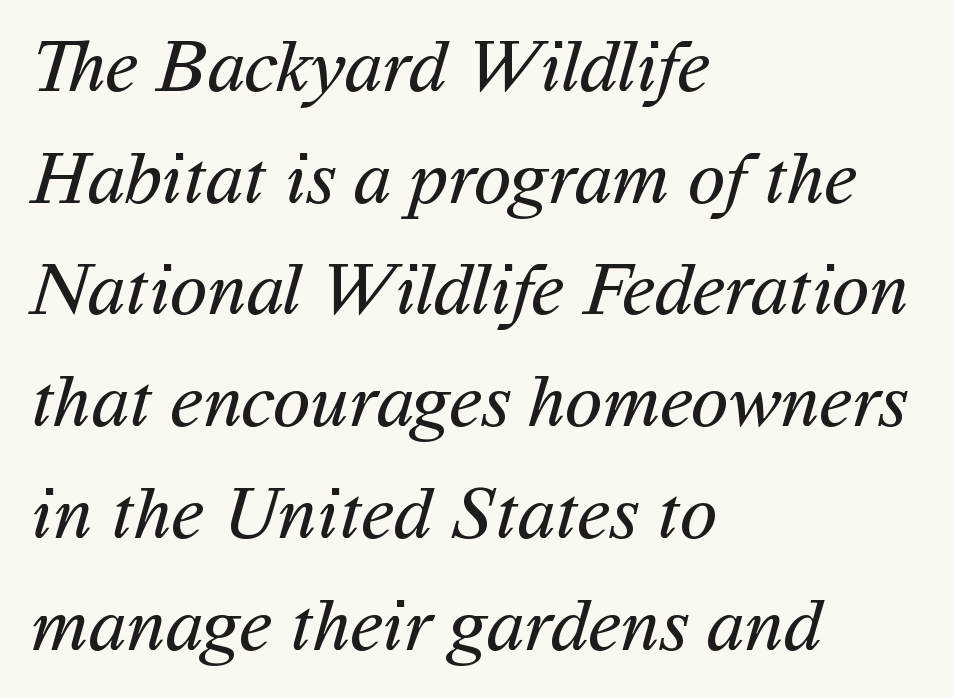
{"serif": "no", "bold": "no", "weight": "regular", "width": "normal", "stroke_contrast": "medium", "x_height": "medium", "monospaced": "no", "underline": "no", "align": "left", "line_spacing": "normal", "line_spacing_ratio": 1.47, "letter_spacing": "normal", "letter_spacing_em": 0.0, "glyph_px": 76}
